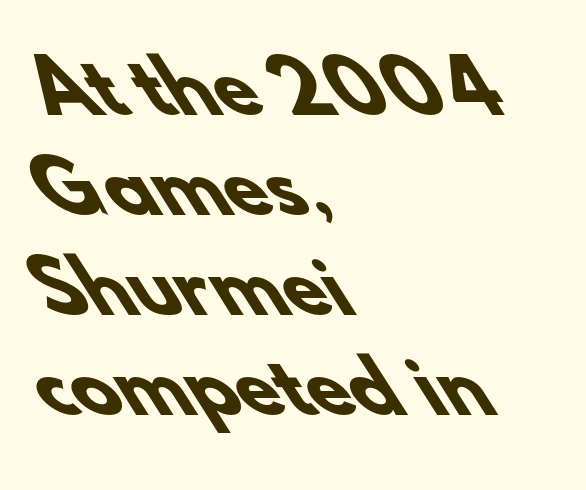
Alignment: flush left. Emphasis by weight is at full strength: bold. Letterform terminals end flat and unadorned throughout the passage. The line-height multiplier appears to be the usual default. This sample uses plain, unmodified letter spacing.
